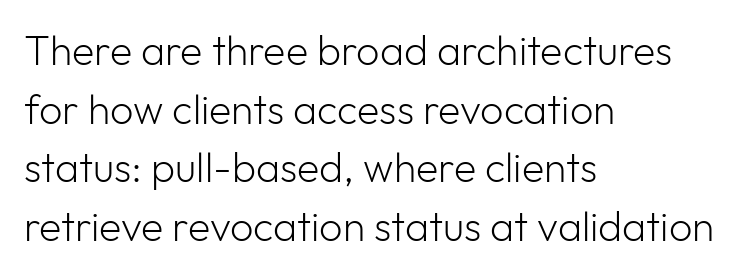
Q: Is the text bold? A: No.
Q: Is the text italic (slanted)? A: No, it is upright.
Q: Is the typeface a serif or a sans-serif typeface? A: Sans-serif.
Q: Is the text underlined? A: No.
Q: How is the paragraph aligned? A: Left-aligned.
Q: Is the spacing between letters normal or unusually wide? A: Normal.
Q: Is the spacing between lines tight, normal or loose? A: Normal.
Q: Width (condensed, normal, or wide)? A: Normal.
Q: Stroke contrast? A: Low.
Q: x-height? A: Medium.
Q: Monospaced? A: No.
